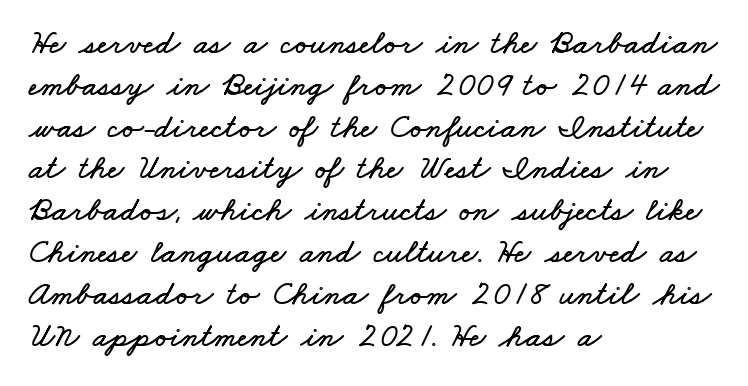
{"width": "wide", "stroke_contrast": "low", "x_height": "small", "monospaced": "no", "underline": "no", "align": "left", "line_spacing_ratio": 1.23, "letter_spacing": "normal", "letter_spacing_em": 0.0, "glyph_px": 34}
